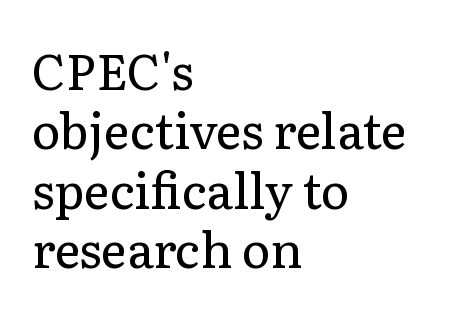
The image shows 49 px regular-weight serif type, upright; set left-aligned, line spacing 1.21x, normal letter spacing, not underlined; low stroke contrast and a medium x-height.
